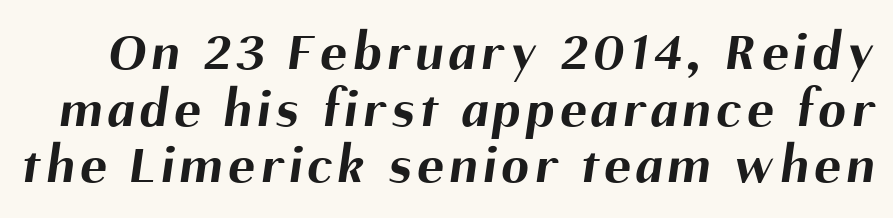
Notice how thick the strokes are: this is what a full bold looks like. Serif or sans? Sans — the stroke terminals are bare. The designer dialed line spacing down below the default. Each letter keeps its own natural width here, so spacing adapts to shape. Only glyphs here, with clear space below each row.
